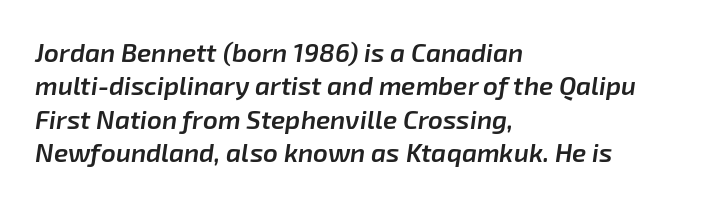
The block of text has a typical density, with ordinary space between rows. The lettering tilts uniformly, giving the passage an italic look. Emphasis by weight is partial: semibold. The rendering keeps characters at their native spacing. The passage is arranged the way most books set body copy — flush left.
